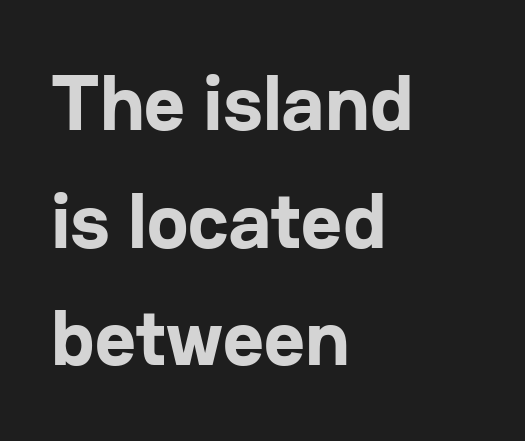
The image shows 79 px bold sans-serif type, upright; set left-aligned, normal line spacing (1.49x), normal letter spacing, not underlined; low stroke contrast and a medium x-height.
